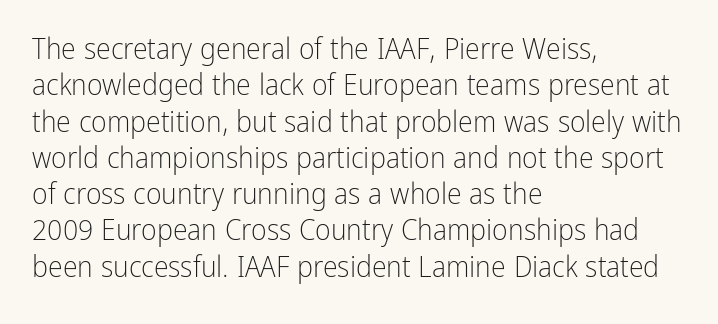
Q: Is the text bold? A: No.
Q: Is the text italic (slanted)? A: No, it is upright.
Q: Is the typeface a serif or a sans-serif typeface? A: Sans-serif.
Q: Is the text underlined? A: No.
Q: How is the paragraph aligned? A: Left-aligned.
Q: Is the spacing between letters normal or unusually wide? A: Normal.
Q: Width (condensed, normal, or wide)? A: Condensed.
Q: Stroke contrast? A: Low.
Q: x-height? A: Medium.
Q: Monospaced? A: No.
